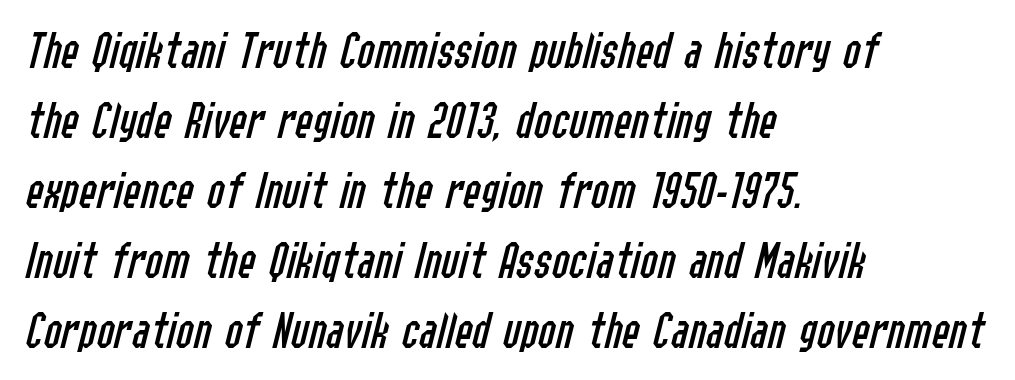
{"italic": "yes", "lean": "right", "slant_degrees": 14, "bold": "no", "weight": "regular", "width": "condensed", "stroke_contrast": "low", "x_height": "medium", "monospaced": "no", "underline": "no", "align": "left", "line_spacing": "normal", "line_spacing_ratio": 1.32, "letter_spacing": "normal", "letter_spacing_em": 0.0, "glyph_px": 53}
